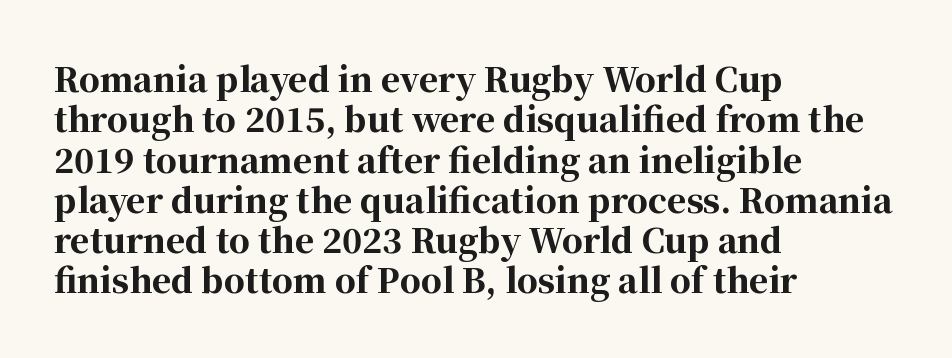
The image shows 33 px bold serif type, upright; set left-aligned, line spacing 1.22x, normal letter spacing, not underlined; high stroke contrast and a medium x-height.
